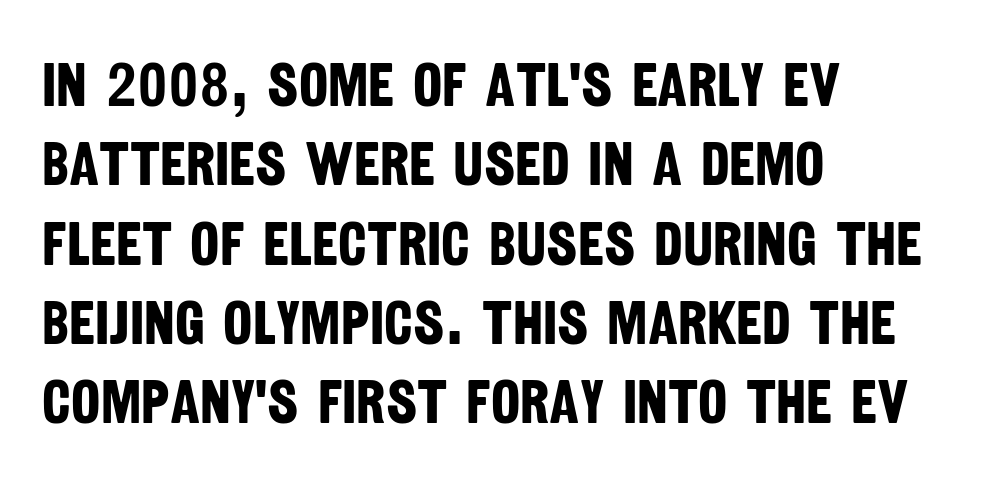
Q: Is the text bold? A: Yes.
Q: Is the typeface a serif or a sans-serif typeface? A: Sans-serif.
Q: Is the text underlined? A: No.
Q: How is the paragraph aligned? A: Left-aligned.
Q: Is the spacing between letters normal or unusually wide? A: Normal.
Q: Is the spacing between lines tight, normal or loose? A: Normal.
Q: Width (condensed, normal, or wide)? A: Condensed.
Q: Stroke contrast? A: Low.
Q: x-height? A: Large.
Q: Monospaced? A: No.
